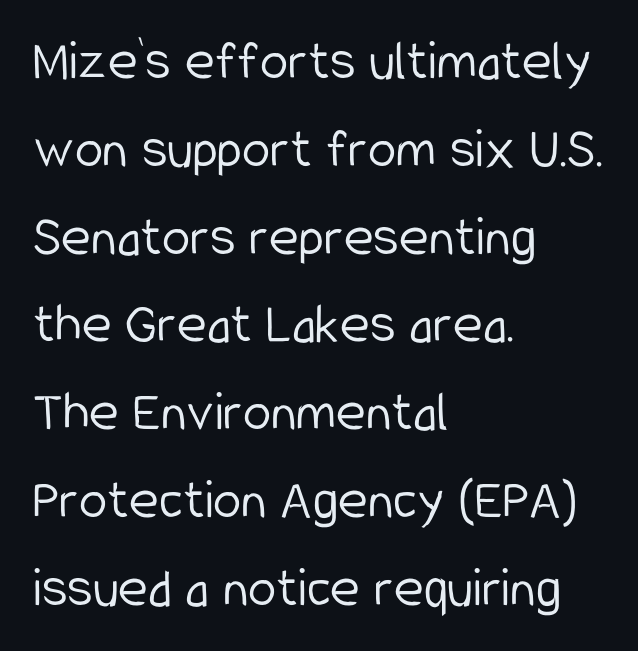
Q: Is the text bold? A: No.
Q: Is the text italic (slanted)? A: No, it is upright.
Q: Is the typeface a serif or a sans-serif typeface? A: Sans-serif.
Q: Is the text underlined? A: No.
Q: How is the paragraph aligned? A: Left-aligned.
Q: Is the spacing between letters normal or unusually wide? A: Normal.
Q: Is the spacing between lines tight, normal or loose? A: Normal.
Q: Width (condensed, normal, or wide)? A: Condensed.
Q: Stroke contrast? A: Low.
Q: x-height? A: Medium.
Q: Monospaced? A: No.
